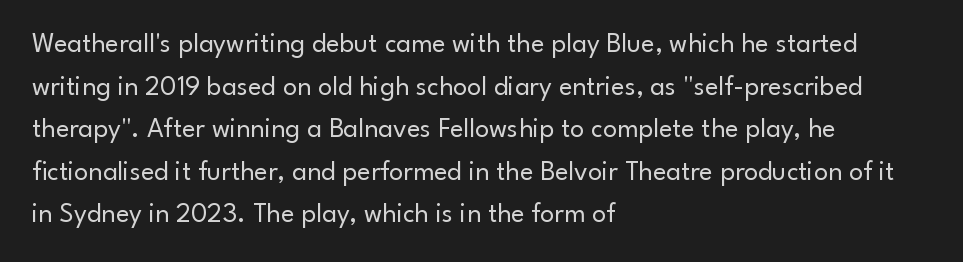
{"serif": "no", "italic": "no", "bold": "no", "weight": "regular", "width": "normal", "stroke_contrast": "low", "x_height": "small", "monospaced": "no", "underline": "no", "align": "left", "line_spacing": "normal", "line_spacing_ratio": 1.52, "letter_spacing": "normal", "letter_spacing_em": 0.0, "glyph_px": 28}
